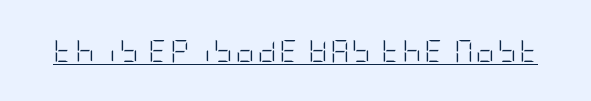
{"italic": "no", "bold": "no", "underline": "yes", "glyph_px": 23}
